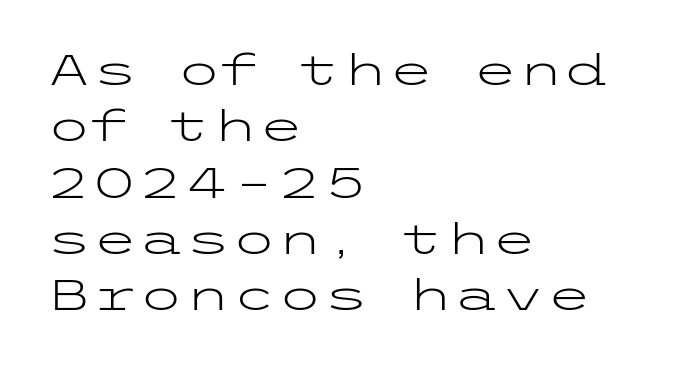
{"serif": "no", "italic": "no", "bold": "no", "weight": "light", "width": "wide", "stroke_contrast": "low", "x_height": "medium", "underline": "no", "align": "left", "line_spacing": "normal", "line_spacing_ratio": 1.34, "letter_spacing": "normal", "letter_spacing_em": 0.0, "glyph_px": 42}
